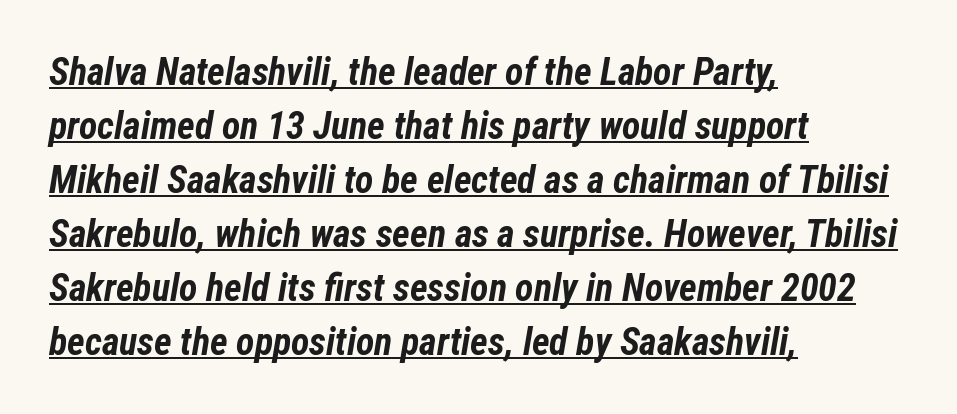
{"italic": "yes", "lean": "right", "slant_degrees": 12, "bold": "yes", "weight": "bold", "width": "condensed", "stroke_contrast": "low", "x_height": "medium", "monospaced": "no", "underline": "yes", "align": "left", "line_spacing": "normal", "line_spacing_ratio": 1.42, "letter_spacing": "normal", "letter_spacing_em": 0.0, "glyph_px": 38}
